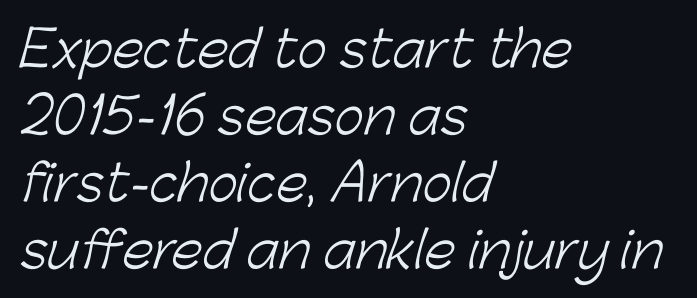
The letterforms sit at book weight or below. The passage shown is not underscored anywhere. You can tell from the bare stems that sans-serif type was used. Observe the ordinary spacing: letters are neighbours, not strangers. You could not count columns in this text — the font is proportionally spaced.
